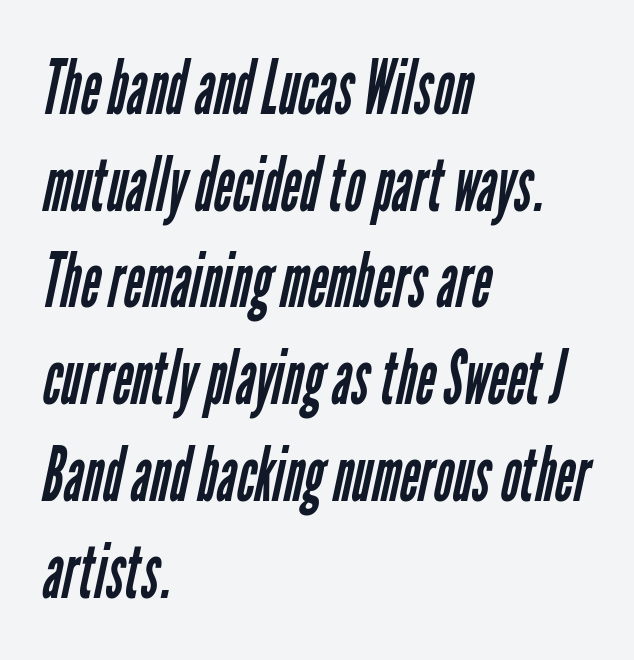
In terms of letterform style, serifs are entirely absent. Each stroke keeps to a modest, everyday thickness or less. The face used here is proportionally spaced, like ordinary book or web type. Horizontal alignment here is leftward, the default for most running prose. The lines sit at an ordinary, default distance from one another.
